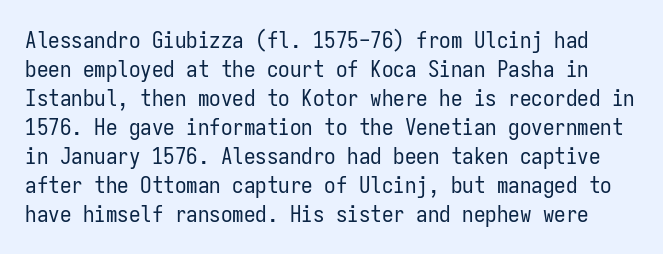
On a weight scale, this lands at 450 or below. This rendering features lettering with no underline. How would I describe the line gaps? Plain and ordinary. Characters follow at the spacing the type designer built in.
